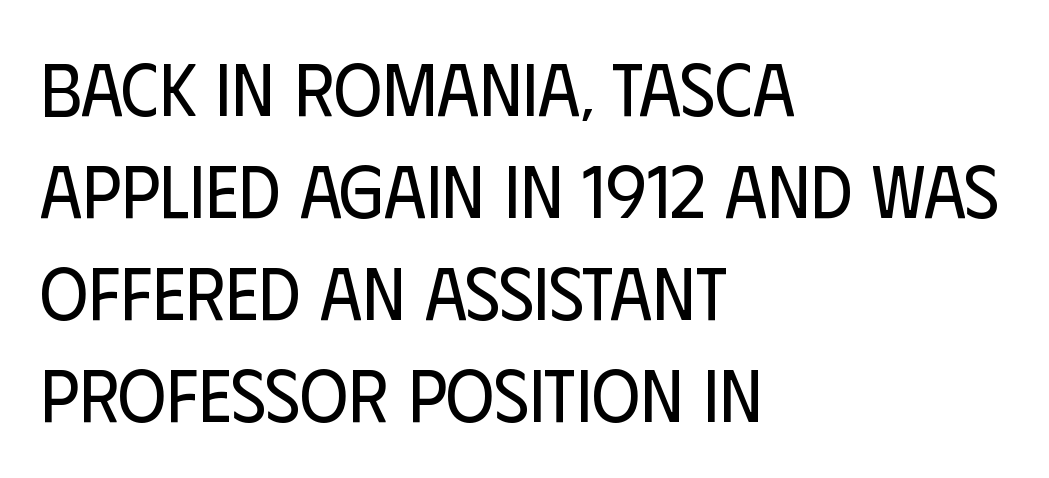
{"serif": "no", "italic": "no", "bold": "no", "weight": "regular", "width": "condensed", "stroke_contrast": "low", "x_height": "large", "monospaced": "no", "underline": "no", "align": "left", "line_spacing": "normal", "line_spacing_ratio": 1.38, "letter_spacing": "normal", "letter_spacing_em": 0.0, "glyph_px": 74}
